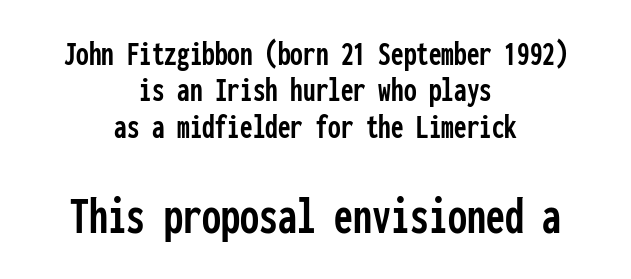
Each letter, wide or thin by design, is forced into the same width here. Students, observe: this is what under-led, compact text looks like. The paragraph has two soft edges and a firm central axis. Visually, the bottom section dominates because its glyphs are scaled up.
